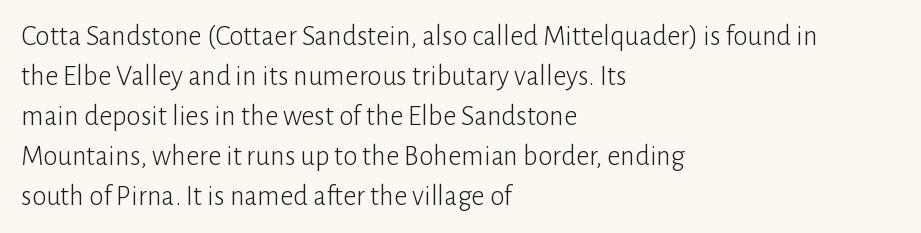
{"serif": "no", "italic": "no", "bold": "no", "weight": "light", "width": "normal", "stroke_contrast": "low", "x_height": "medium", "monospaced": "no", "underline": "no", "align": "left", "line_spacing": "normal", "line_spacing_ratio": 1.38, "letter_spacing": "normal", "letter_spacing_em": 0.0, "glyph_px": 29}
